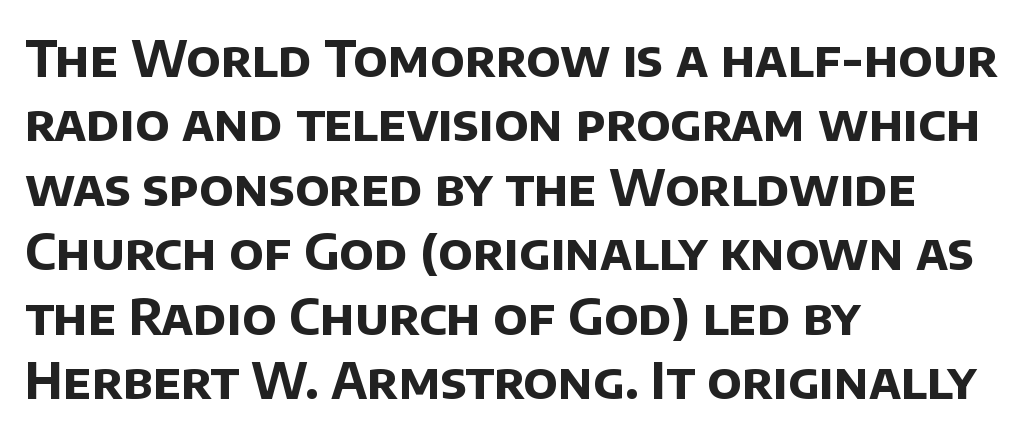
Q: Is the text bold? A: Yes.
Q: Is the typeface a serif or a sans-serif typeface? A: Sans-serif.
Q: Is the text underlined? A: No.
Q: How is the paragraph aligned? A: Left-aligned.
Q: Is the spacing between letters normal or unusually wide? A: Normal.
Q: Is the spacing between lines tight, normal or loose? A: Normal.
Q: Width (condensed, normal, or wide)? A: Normal.
Q: Stroke contrast? A: Low.
Q: x-height? A: Large.
Q: Monospaced? A: No.
